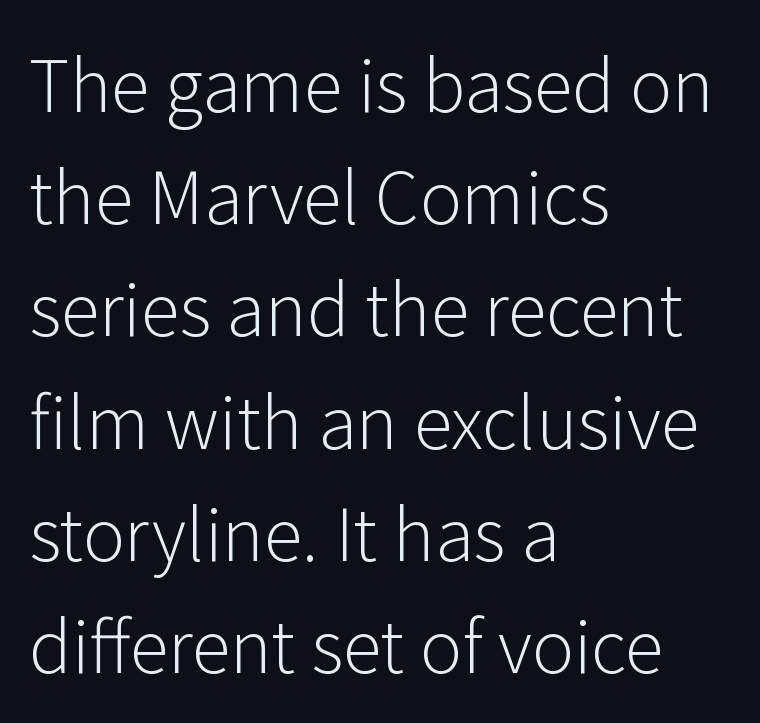
Q: Is the text bold? A: No.
Q: Is the text italic (slanted)? A: No, it is upright.
Q: Is the typeface a serif or a sans-serif typeface? A: Sans-serif.
Q: Is the text underlined? A: No.
Q: How is the paragraph aligned? A: Left-aligned.
Q: Is the spacing between letters normal or unusually wide? A: Normal.
Q: Is the spacing between lines tight, normal or loose? A: Normal.
Q: Width (condensed, normal, or wide)? A: Normal.
Q: Stroke contrast? A: Low.
Q: x-height? A: Medium.
Q: Monospaced? A: No.
